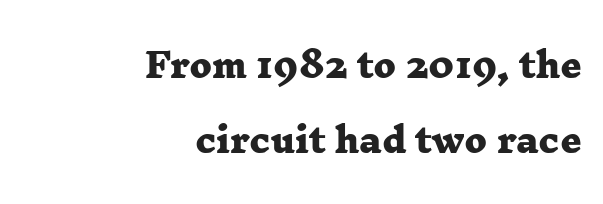
{"serif": "yes", "bold": "yes", "weight": "heavy", "width": "wide", "stroke_contrast": "low", "x_height": "medium", "monospaced": "no", "underline": "no", "align": "right", "line_spacing": "loose", "line_spacing_ratio": 2.28, "letter_spacing": "normal", "letter_spacing_em": 0.0, "glyph_px": 33}
